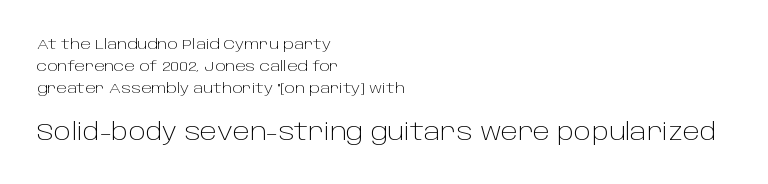
{"italic": "no", "bold": "no", "underline": "no", "align": "left", "line_spacing": "normal", "line_spacing_ratio": 1.57, "letter_spacing": "normal", "letter_spacing_em": 0.0, "larger_block": "second", "size_ratio": 1.64, "glyph_px": 23}
